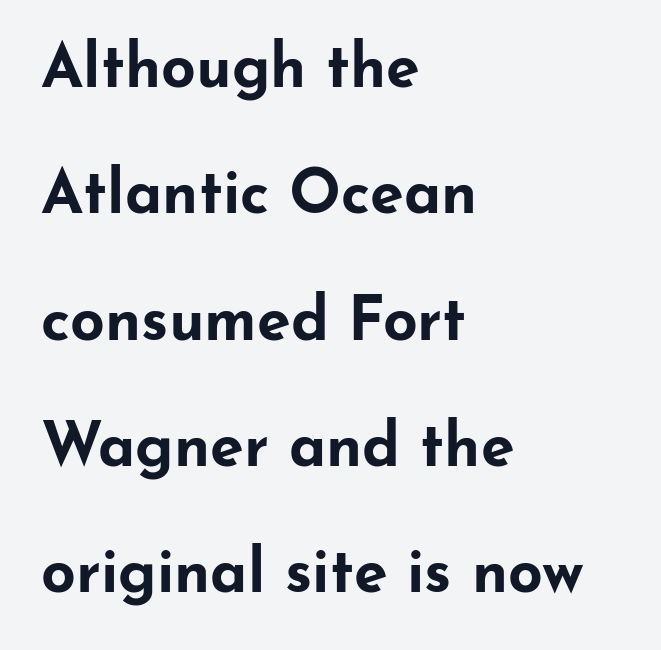
The image shows 61 px bold, wide sans-serif type, upright; set left-aligned, loose line spacing (2.07x), normal letter spacing, not underlined; low stroke contrast and a small x-height.
